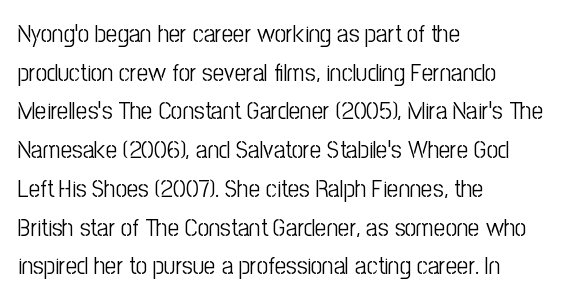
Q: Is the text bold? A: No.
Q: Is the text italic (slanted)? A: No, it is upright.
Q: Is the text underlined? A: No.
Q: How is the paragraph aligned? A: Left-aligned.
Q: Is the spacing between letters normal or unusually wide? A: Normal.
Q: Is the spacing between lines tight, normal or loose? A: Normal.
